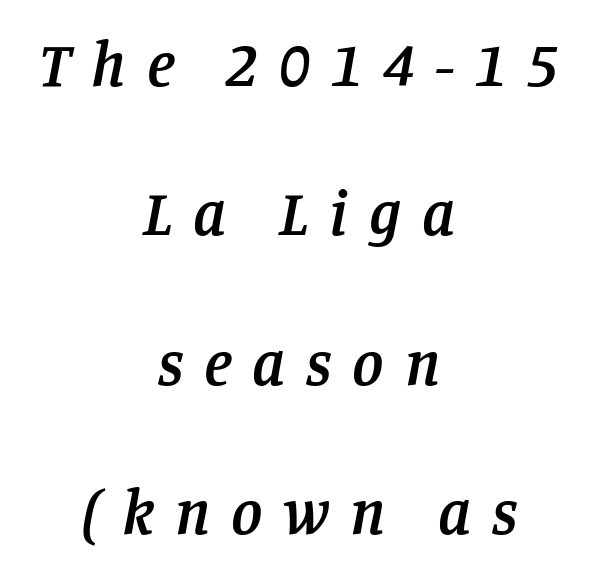
Q: Is the text bold? A: Semi-bold.
Q: Is the text italic (slanted)? A: Yes, it leans right by about 11 degrees.
Q: Is the typeface a serif or a sans-serif typeface? A: Serif.
Q: Is the text underlined? A: No.
Q: How is the paragraph aligned? A: Centered.
Q: Is the spacing between letters normal or unusually wide? A: Unusually wide.
Q: Is the spacing between lines tight, normal or loose? A: Loose.
Q: Width (condensed, normal, or wide)? A: Normal.
Q: Stroke contrast? A: Low.
Q: x-height? A: Large.
Q: Monospaced? A: No.
